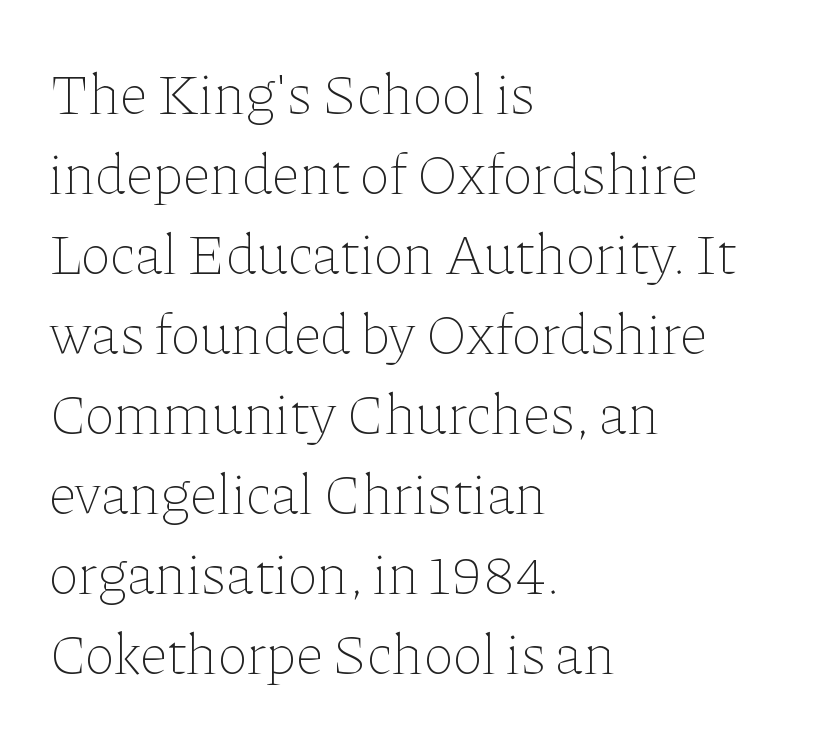
Designer's note — italics off, roman on. This sample is left-justified, so line endings fall wherever the words run out. Tracking value appears to be zero — textbook default spacing. Stems and bowls with no extra thickness — not bold. Bare-footed words on every line.
